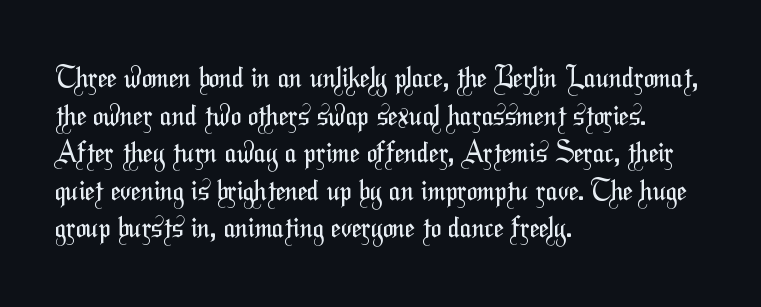
The image shows 28 px regular-weight, condensed sans-serif type; set left-aligned, normal line spacing (1.34x), normal letter spacing, not underlined; medium stroke contrast and a medium x-height.
